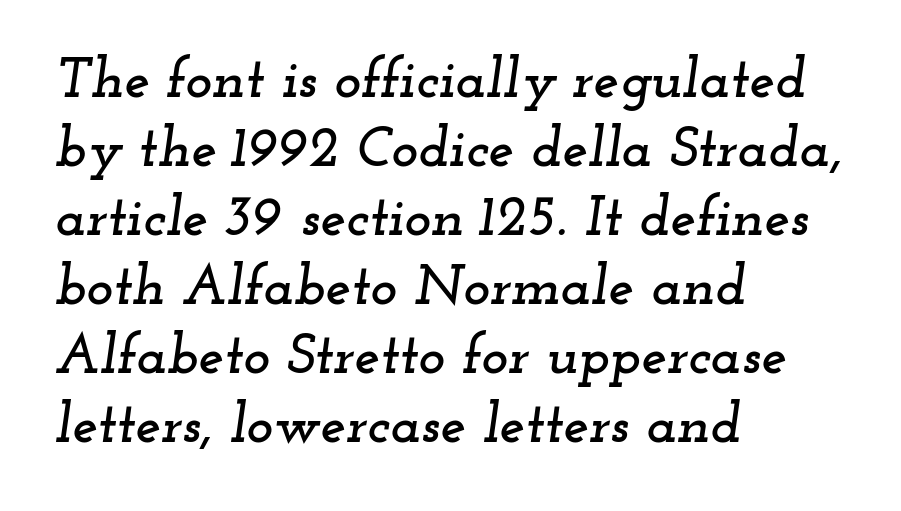
The image shows 57 px wide serif type, italic (leaning right); set left-aligned, line spacing 1.21x, normal letter spacing, not underlined; low stroke contrast and a small x-height.
